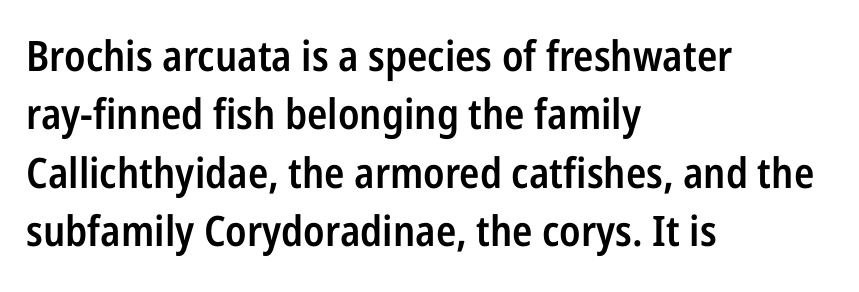
Q: Is the text bold? A: Semi-bold.
Q: Is the text italic (slanted)? A: No, it is upright.
Q: Is the typeface a serif or a sans-serif typeface? A: Sans-serif.
Q: Is the text underlined? A: No.
Q: How is the paragraph aligned? A: Left-aligned.
Q: Is the spacing between letters normal or unusually wide? A: Normal.
Q: Is the spacing between lines tight, normal or loose? A: Normal.
Q: Width (condensed, normal, or wide)? A: Condensed.
Q: Stroke contrast? A: Low.
Q: x-height? A: Medium.
Q: Monospaced? A: No.
